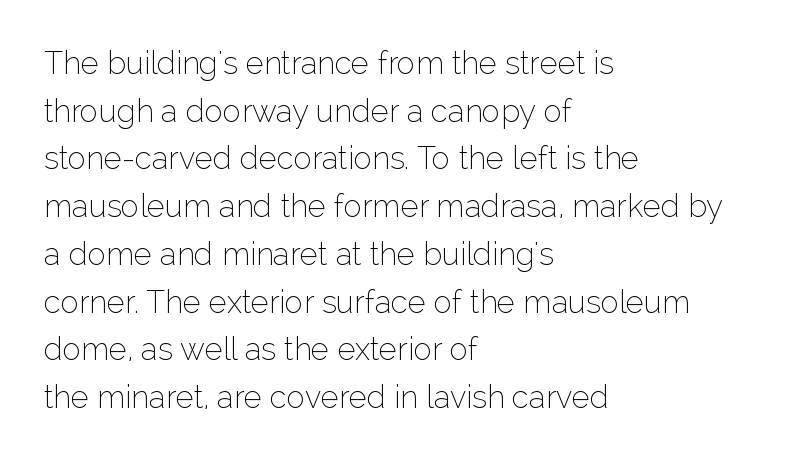
Q: Is the text bold? A: No.
Q: Is the text italic (slanted)? A: No, it is upright.
Q: Is the typeface a serif or a sans-serif typeface? A: Sans-serif.
Q: Is the text underlined? A: No.
Q: How is the paragraph aligned? A: Left-aligned.
Q: Is the spacing between letters normal or unusually wide? A: Normal.
Q: Is the spacing between lines tight, normal or loose? A: Normal.
Q: Width (condensed, normal, or wide)? A: Normal.
Q: Stroke contrast? A: Low.
Q: x-height? A: Medium.
Q: Monospaced? A: No.
